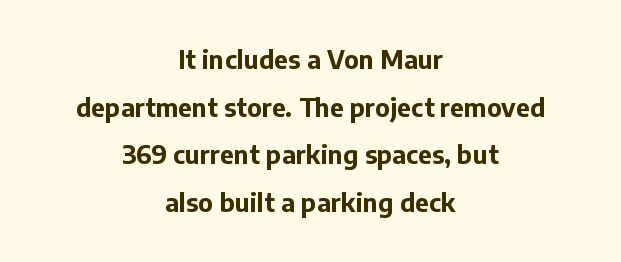
Q: Is the text bold? A: Yes.
Q: Is the text italic (slanted)? A: No, it is upright.
Q: Is the text underlined? A: No.
Q: How is the paragraph aligned? A: Centered.
Q: Is the spacing between letters normal or unusually wide? A: Normal.
Q: Is the spacing between lines tight, normal or loose? A: Loose.
